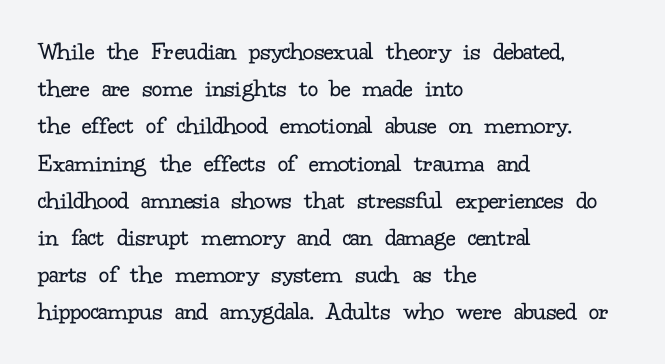
Q: Is the text bold? A: No.
Q: Is the text italic (slanted)? A: No, it is upright.
Q: Is the text underlined? A: No.
Q: How is the paragraph aligned? A: Left-aligned.
Q: Is the spacing between letters normal or unusually wide? A: Normal.
Q: Is the spacing between lines tight, normal or loose? A: Normal.
